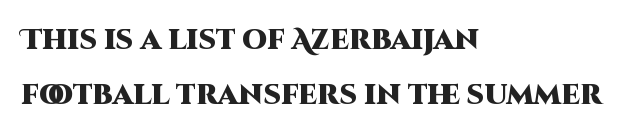
Q: Is the text bold? A: Yes.
Q: Is the text italic (slanted)? A: No, it is upright.
Q: Is the typeface a serif or a sans-serif typeface? A: Sans-serif.
Q: Is the text underlined? A: No.
Q: How is the paragraph aligned? A: Left-aligned.
Q: Is the spacing between letters normal or unusually wide? A: Normal.
Q: Is the spacing between lines tight, normal or loose? A: Loose.
Q: Width (condensed, normal, or wide)? A: Normal.
Q: Stroke contrast? A: High.
Q: x-height? A: Large.
Q: Monospaced? A: No.
